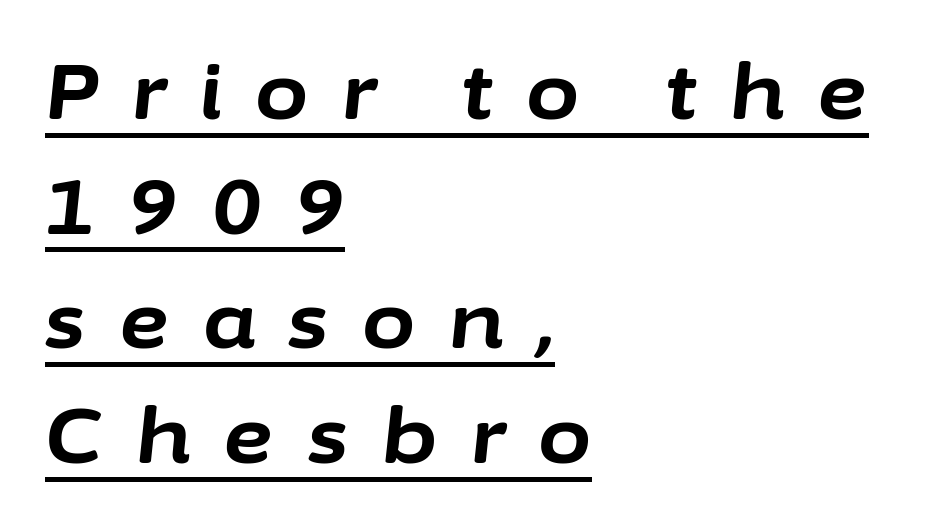
Quick note: interline space is typical. Looking at the ascenders, they clearly lean. The face used here is rendered with a markedly widened letterfit. The glyphs are accompanied by a horizontal stroke just below them. These lines are rendered in a variable-pitch font.
